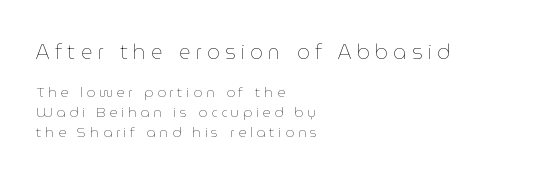
The strokes carry an ordinary text weight at most. This sample uses an upright cut, with every glyph sitting square on the baseline. In terms of letterspacing, this is a distinctly airy, spread setting. A student would call this left alignment; a typographer would say flush left, rag right.
